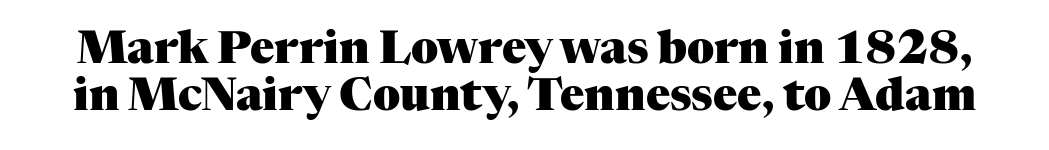
The image shows 45 px heavy serif type, upright; set tight line spacing (1.05x), normal letter spacing, not underlined; medium stroke contrast and a medium x-height.
